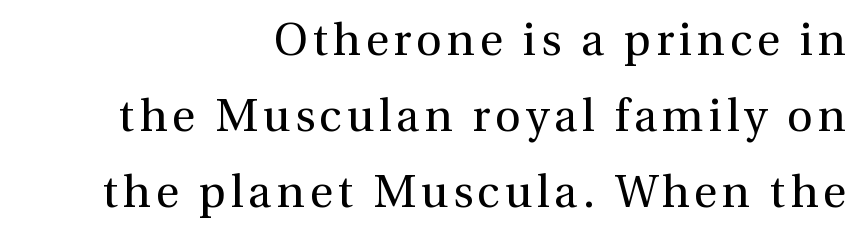
Q: Is the text bold? A: No.
Q: Is the text italic (slanted)? A: No, it is upright.
Q: Is the typeface a serif or a sans-serif typeface? A: Serif.
Q: Is the text underlined? A: No.
Q: How is the paragraph aligned? A: Right-aligned.
Q: Is the spacing between lines tight, normal or loose? A: Normal.
Q: Width (condensed, normal, or wide)? A: Normal.
Q: Stroke contrast? A: Medium.
Q: x-height? A: Medium.
Q: Monospaced? A: No.
